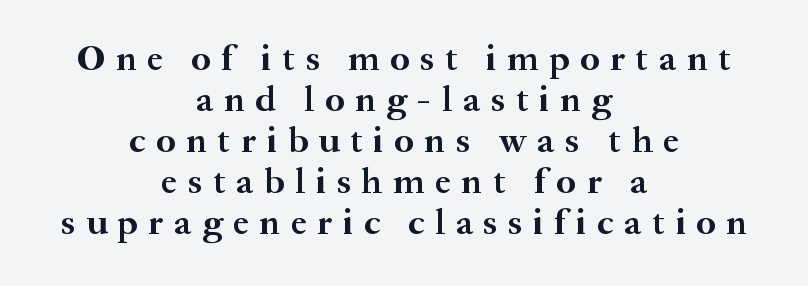
Posture: upright roman. Visually the block forms a symmetrical silhouette, jagged on both flanks. Clear beneath every line of the passage. Looks like regular typesetting: each glyph gets only the width it needs.
